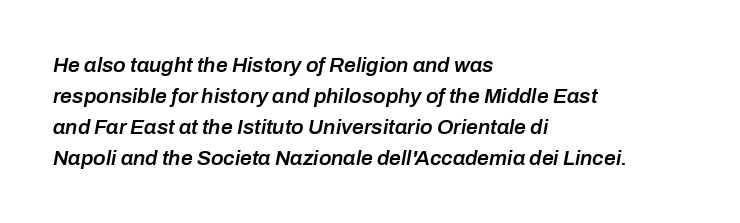
Q: Is the text bold? A: Semi-bold.
Q: Is the text italic (slanted)? A: Yes, it leans right by about 10 degrees.
Q: Is the text underlined? A: No.
Q: How is the paragraph aligned? A: Left-aligned.
Q: Is the spacing between letters normal or unusually wide? A: Normal.
Q: Is the spacing between lines tight, normal or loose? A: Normal.
